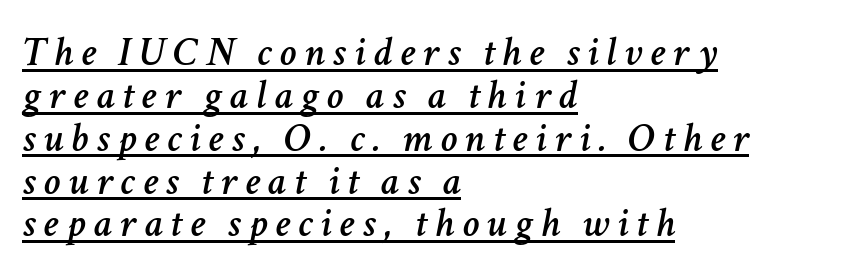
The image shows 42 px text type, italic (leaning right); set left-aligned, tight line spacing (1.02x), underlined; low stroke contrast and a medium x-height.
